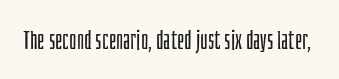
{"italic": "no", "bold": "no", "underline": "no", "letter_spacing": "normal", "letter_spacing_em": 0.0, "glyph_px": 26}
